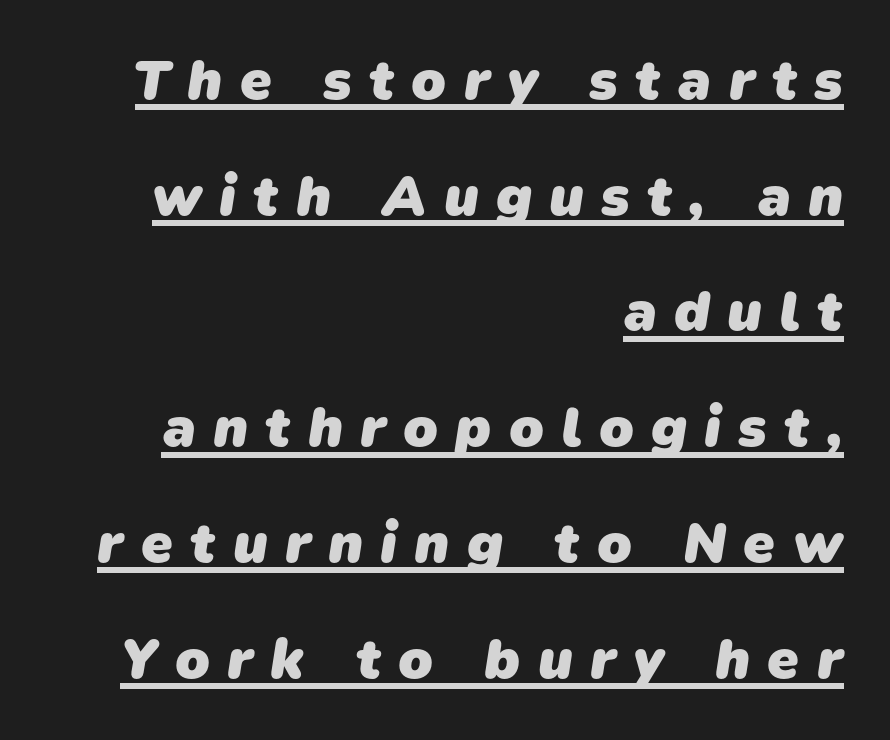
The image shows 57 px heavy sans-serif type; set right-aligned, loose line spacing (2.03x), unusually wide letter spacing (+0.3 em), underlined; low stroke contrast and a medium x-height.
